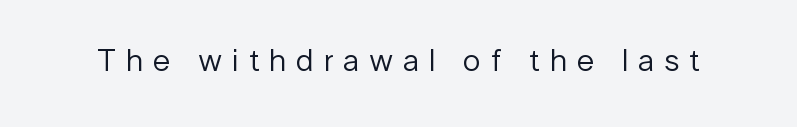
The image shows 32 px regular-weight sans-serif type, upright; set unusually wide letter spacing (+0.31 em), not underlined; low stroke contrast and a medium x-height.
